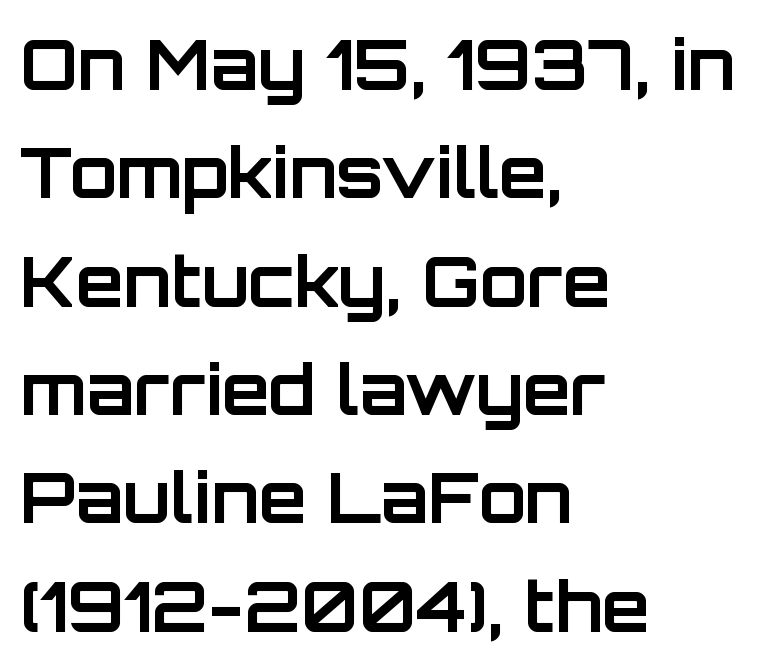
The image shows 69 px bold sans-serif type, upright; set left-aligned, normal line spacing (1.57x), normal letter spacing, not underlined; low stroke contrast and a large x-height.
